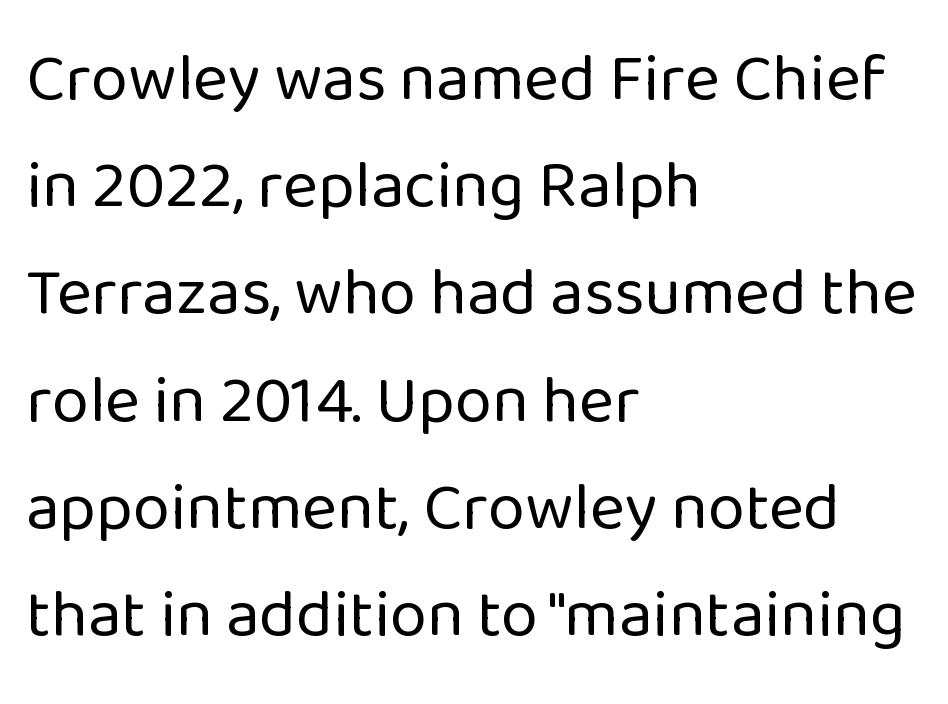
The image shows 67 px regular-weight sans-serif type, upright; set left-aligned, normal line spacing (1.6x), normal letter spacing, not underlined; low stroke contrast and a medium x-height.
